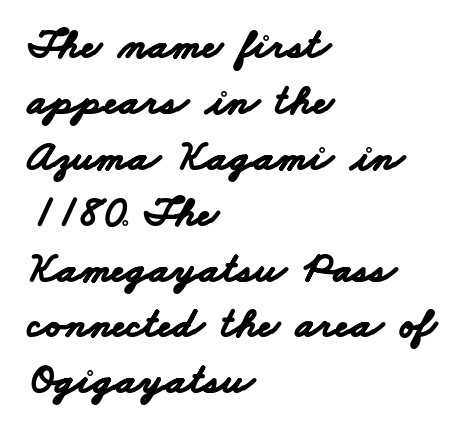
Q: Is the text bold? A: Yes.
Q: Is the typeface a serif or a sans-serif typeface? A: Sans-serif.
Q: Is the text underlined? A: No.
Q: How is the paragraph aligned? A: Left-aligned.
Q: Is the spacing between letters normal or unusually wide? A: Normal.
Q: Is the spacing between lines tight, normal or loose? A: Normal.
Q: Width (condensed, normal, or wide)? A: Wide.
Q: Stroke contrast? A: Low.
Q: x-height? A: Small.
Q: Monospaced? A: No.
